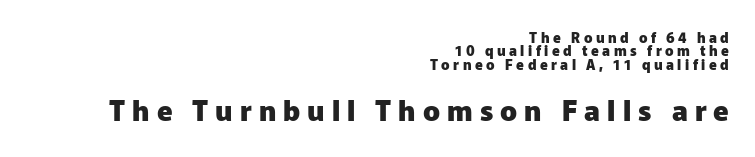
{"serif": "no", "italic": "no", "bold": "yes", "weight": "heavy", "width": "normal", "stroke_contrast": "low", "x_height": "medium", "monospaced": "no", "underline": "no", "align": "right", "line_spacing": "tight", "line_spacing_ratio": 0.95, "letter_spacing": "wide", "letter_spacing_em": 0.25, "larger_block": "second", "size_ratio": 2.0, "glyph_px": 28}
